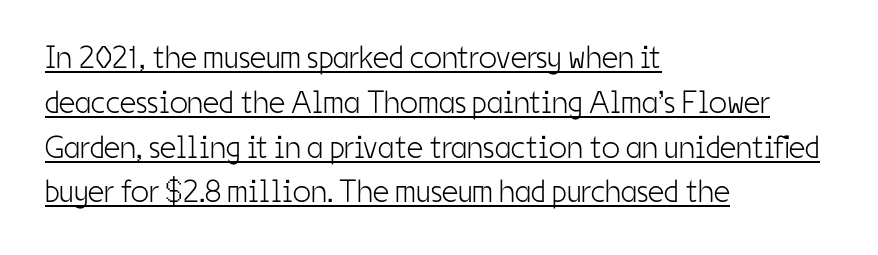
The image shows 32 px light, condensed sans-serif type, upright; set left-aligned, normal line spacing (1.4x), normal letter spacing, underlined; low stroke contrast and a medium x-height.
